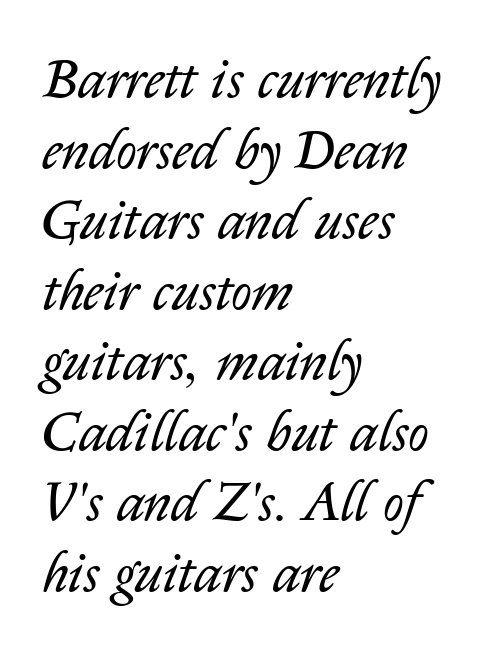
This sample has the flowing, uneven cadence of proportional lettering. There is no visible air inserted between adjacent glyphs. The whole block is typeset with a tilt. The designer left line spacing at the default. A classic flush-left, rag-right setting is used for this passage.
